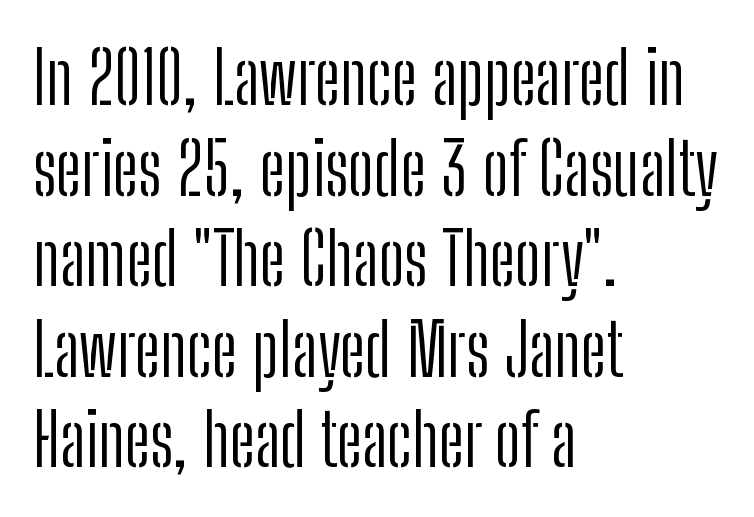
Q: Is the text bold? A: No.
Q: Is the text italic (slanted)? A: No, it is upright.
Q: Is the typeface a serif or a sans-serif typeface? A: Sans-serif.
Q: Is the text underlined? A: No.
Q: How is the paragraph aligned? A: Left-aligned.
Q: Is the spacing between letters normal or unusually wide? A: Normal.
Q: Width (condensed, normal, or wide)? A: Condensed.
Q: Stroke contrast? A: Low.
Q: x-height? A: Medium.
Q: Monospaced? A: No.
